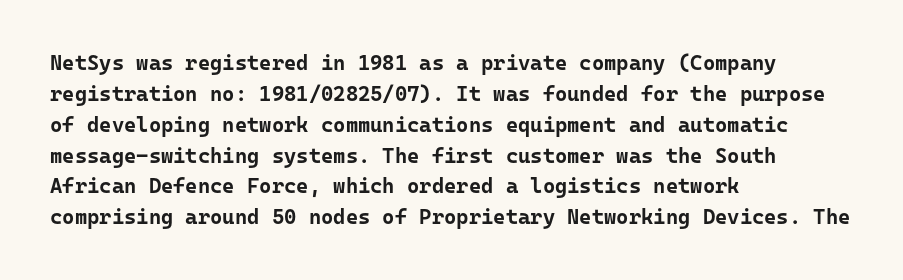
Posture: vertical. A classic flush-left, rag-right setting is used for this passage. Horizontal bands of white between lines are of average thickness. Each word holds together tightly as a unit, with standard inter-letter gaps. The font is running at its bold setting.
